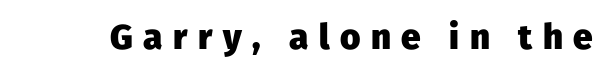
Q: Is the text bold? A: Yes.
Q: Is the text italic (slanted)? A: No, it is upright.
Q: Is the typeface a serif or a sans-serif typeface? A: Sans-serif.
Q: Is the text underlined? A: No.
Q: Is the spacing between letters normal or unusually wide? A: Unusually wide.
Q: Width (condensed, normal, or wide)? A: Normal.
Q: Stroke contrast? A: Low.
Q: x-height? A: Medium.
Q: Monospaced? A: No.
